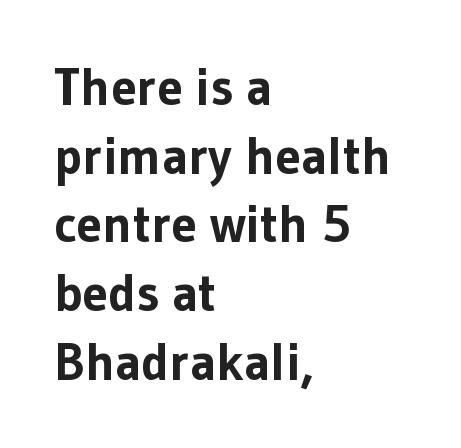
Q: Is the text bold? A: Yes.
Q: Is the text italic (slanted)? A: No, it is upright.
Q: Is the typeface a serif or a sans-serif typeface? A: Sans-serif.
Q: Is the text underlined? A: No.
Q: How is the paragraph aligned? A: Left-aligned.
Q: Is the spacing between letters normal or unusually wide? A: Normal.
Q: Is the spacing between lines tight, normal or loose? A: Normal.
Q: Width (condensed, normal, or wide)? A: Normal.
Q: Stroke contrast? A: Low.
Q: x-height? A: Medium.
Q: Monospaced? A: No.
